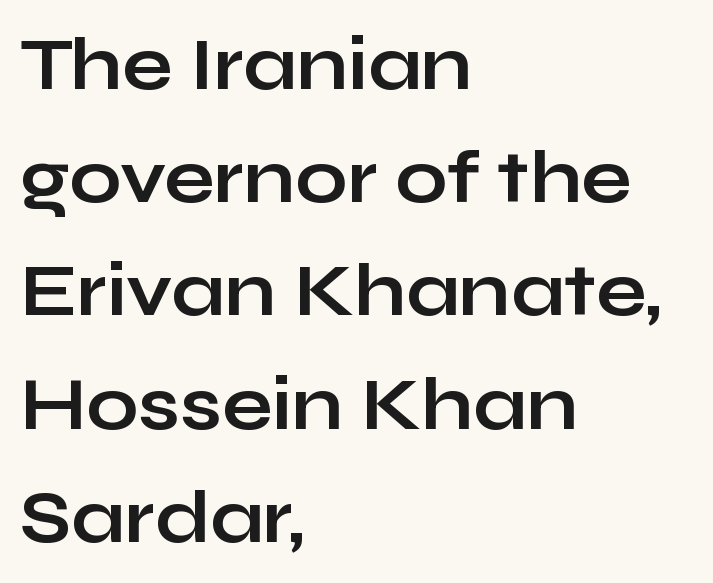
The image shows 74 px bold, wide sans-serif type, upright; set left-aligned, normal line spacing (1.53x), normal letter spacing, not underlined; low stroke contrast and a medium x-height.
